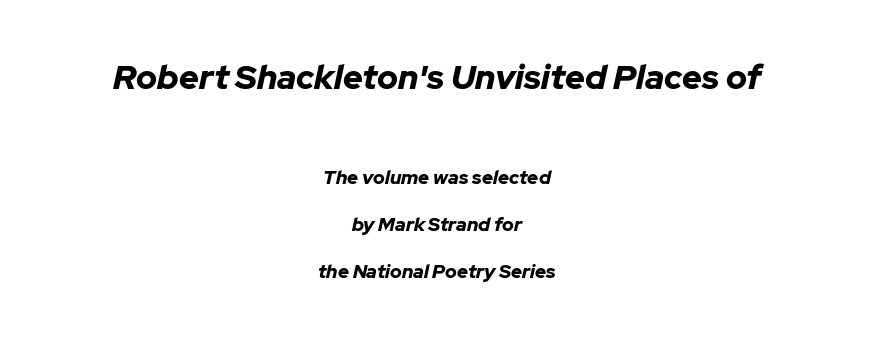
Glyph-to-glyph distance matches everyday printed text. Looks like regular typesetting: each glyph gets only the width it needs. Rows of type keep a wide berth in the vertical direction. Heft: maximum for text — a bold. There's an unmistakable incline to the writing here. The glyphs are unaccompanied by any horizontal stroke below them.
